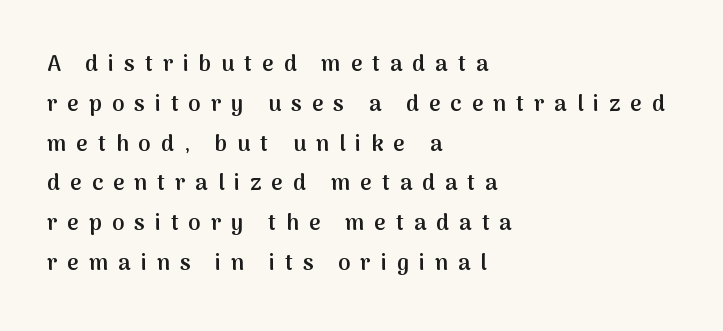
{"italic": "no", "bold": "semi", "underline": "no", "align": "left", "line_spacing_ratio": 1.81, "letter_spacing": "wide", "letter_spacing_em": 0.46, "glyph_px": 22}
